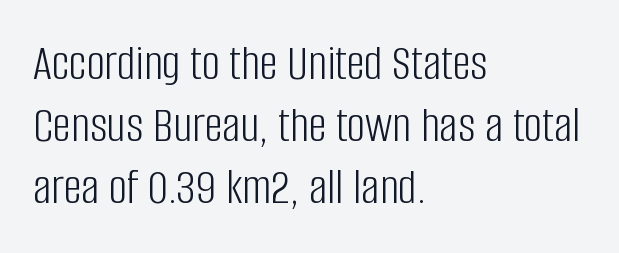
Short note: letters normally spaced. The passage shown is typed in a proportional face where columns would drift. Casual observation: everything's shoved over to the left. A bare baseline throughout the passage.
